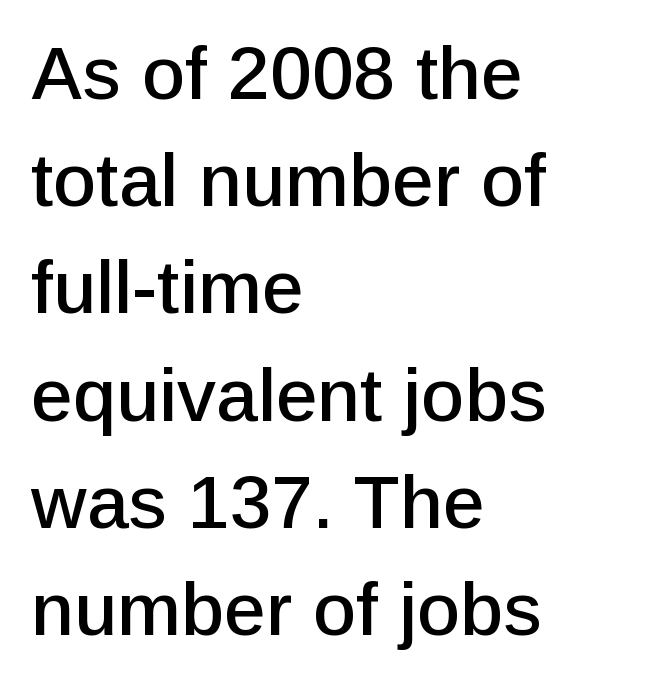
The image shows 75 px sans-serif type, upright; set left-aligned, normal line spacing (1.43x), normal letter spacing, not underlined; low stroke contrast and a medium x-height.
